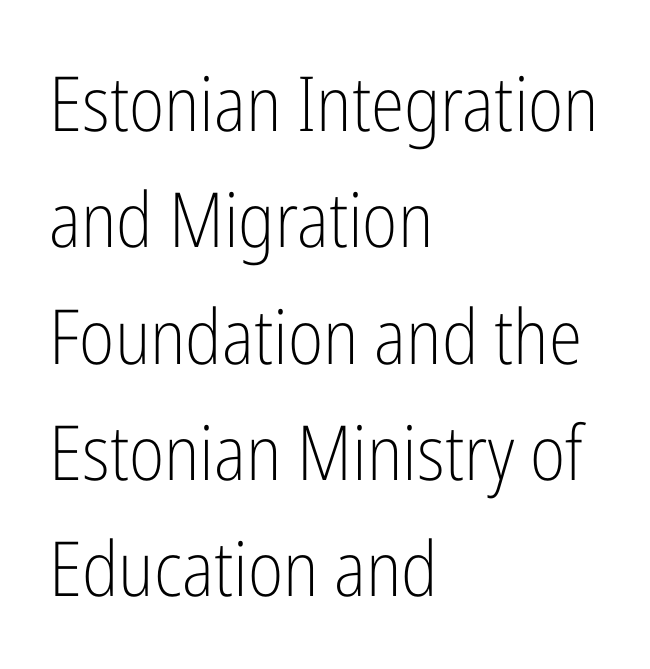
Q: Is the text bold? A: No.
Q: Is the text italic (slanted)? A: No, it is upright.
Q: Is the typeface a serif or a sans-serif typeface? A: Sans-serif.
Q: Is the text underlined? A: No.
Q: How is the paragraph aligned? A: Left-aligned.
Q: Is the spacing between letters normal or unusually wide? A: Normal.
Q: Is the spacing between lines tight, normal or loose? A: Normal.
Q: Width (condensed, normal, or wide)? A: Condensed.
Q: Stroke contrast? A: Low.
Q: x-height? A: Medium.
Q: Monospaced? A: No.
